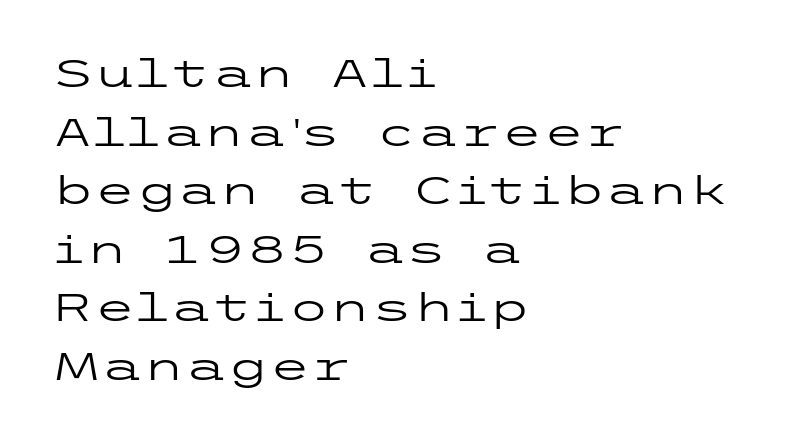
Q: Is the text bold? A: No.
Q: Is the text italic (slanted)? A: No, it is upright.
Q: Is the typeface a serif or a sans-serif typeface? A: Sans-serif.
Q: Is the text underlined? A: No.
Q: How is the paragraph aligned? A: Left-aligned.
Q: Is the spacing between letters normal or unusually wide? A: Normal.
Q: Is the spacing between lines tight, normal or loose? A: Normal.
Q: Width (condensed, normal, or wide)? A: Wide.
Q: Stroke contrast? A: Low.
Q: x-height? A: Medium.
